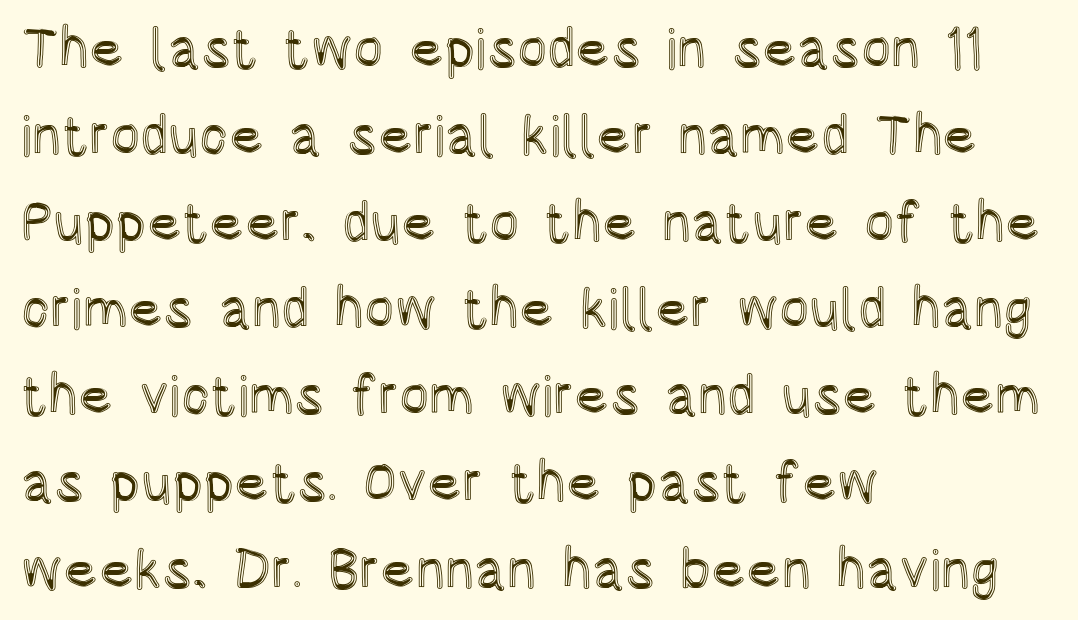
The image shows 56 px condensed type, upright; set left-aligned, normal line spacing (1.55x), normal letter spacing, not underlined; a large x-height.
